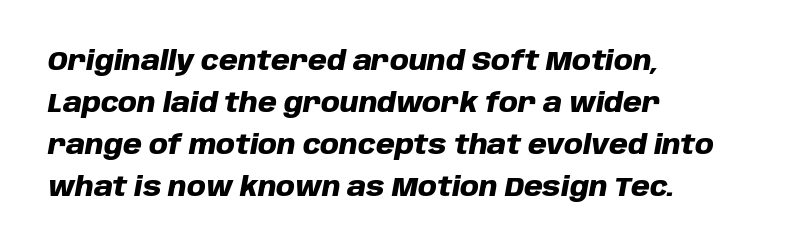
Glance below the letters and you will spot only blank space. Heavy, bold letterforms. The typesetter chose a ragged-right arrangement here. This block has exactly the height ordinary leading produces. These lines keep a tight, regular rhythm from letter to letter.
